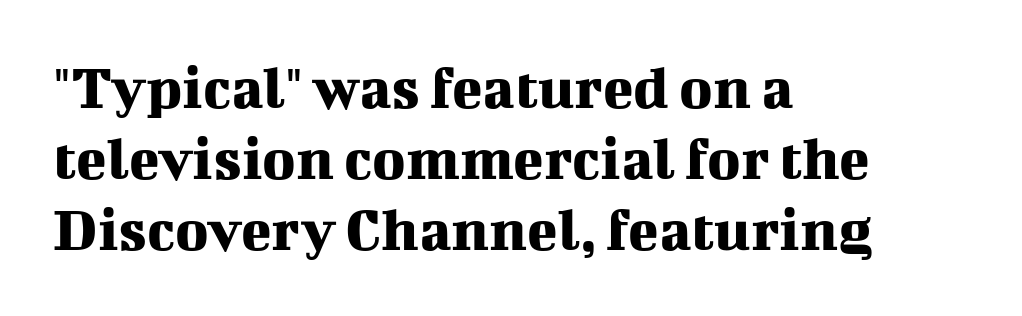
Q: Is the text italic (slanted)? A: No, it is upright.
Q: Is the typeface a serif or a sans-serif typeface? A: Serif.
Q: Is the text underlined? A: No.
Q: How is the paragraph aligned? A: Left-aligned.
Q: Is the spacing between letters normal or unusually wide? A: Normal.
Q: Is the spacing between lines tight, normal or loose? A: Tight.
Q: Width (condensed, normal, or wide)? A: Normal.
Q: Stroke contrast? A: Medium.
Q: x-height? A: Medium.
Q: Monospaced? A: No.
